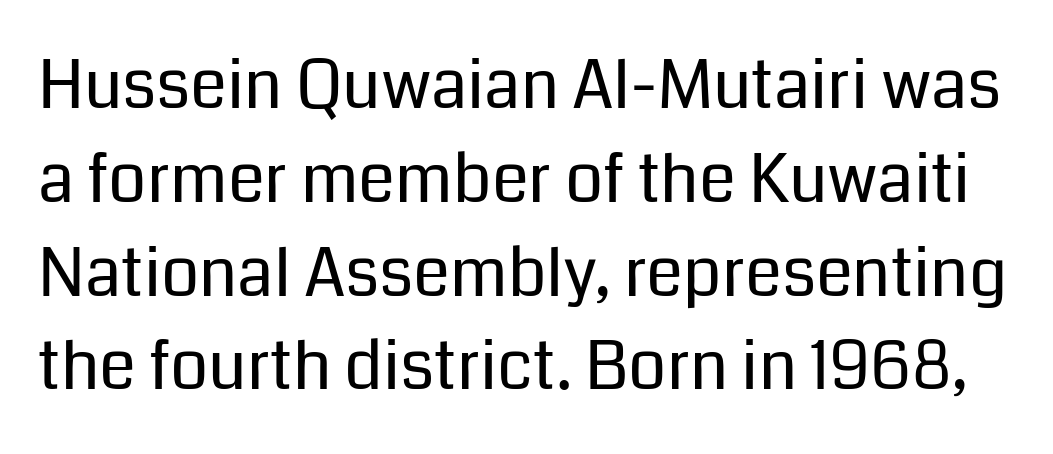
{"serif": "no", "italic": "no", "bold": "no", "weight": "regular", "width": "normal", "stroke_contrast": "low", "x_height": "medium", "monospaced": "no", "underline": "no", "line_spacing": "normal", "line_spacing_ratio": 1.4, "letter_spacing": "normal", "letter_spacing_em": 0.0, "glyph_px": 67}
